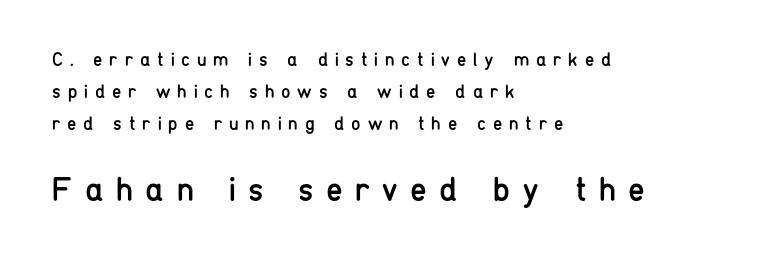
Q: Is the text bold? A: No.
Q: Is the text italic (slanted)? A: No, it is upright.
Q: Is the typeface a serif or a sans-serif typeface? A: Sans-serif.
Q: Is the text underlined? A: No.
Q: How is the paragraph aligned? A: Left-aligned.
Q: Is the spacing between letters normal or unusually wide? A: Unusually wide.
Q: Is the spacing between lines tight, normal or loose? A: Normal.
Q: Which block of text is set in a larger size, the first (top) or the second (bottom)? A: The second (bottom) one.
Q: Width (condensed, normal, or wide)? A: Condensed.
Q: Stroke contrast? A: Low.
Q: x-height? A: Medium.
Q: Monospaced? A: No.
